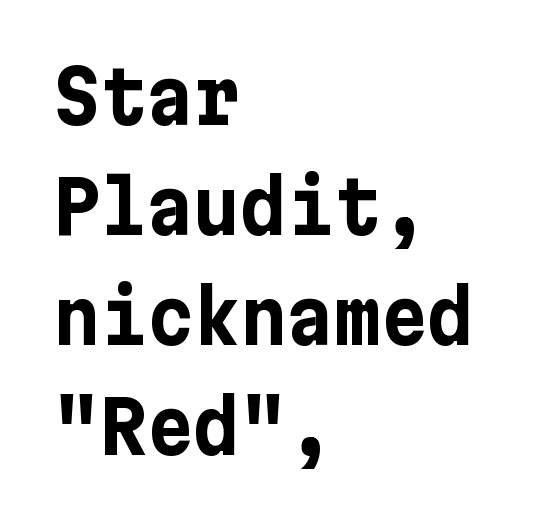
Q: Is the text bold? A: Yes.
Q: Is the text italic (slanted)? A: No, it is upright.
Q: Is the typeface a serif or a sans-serif typeface? A: Sans-serif.
Q: Is the text underlined? A: No.
Q: How is the paragraph aligned? A: Left-aligned.
Q: Is the spacing between letters normal or unusually wide? A: Normal.
Q: Is the spacing between lines tight, normal or loose? A: Normal.
Q: Width (condensed, normal, or wide)? A: Normal.
Q: Stroke contrast? A: Low.
Q: x-height? A: Medium.
